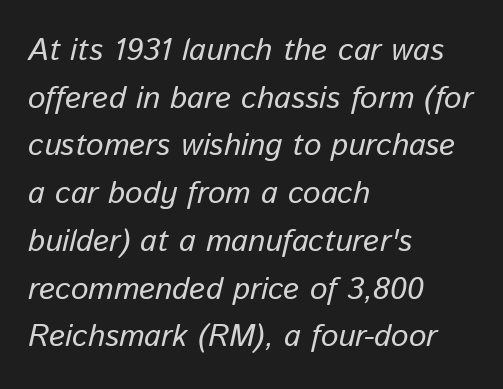
The compositor pushed each line to the left boundary. Letters rest on an invisible, unmarked baseline. The rendering keeps characters at their native spacing. Characters are canted at an angle relative to the baseline's perpendicular. Think of a printed novel: that variable character pitch is what you see here. Caption: face not bold, strokes unweighted.
